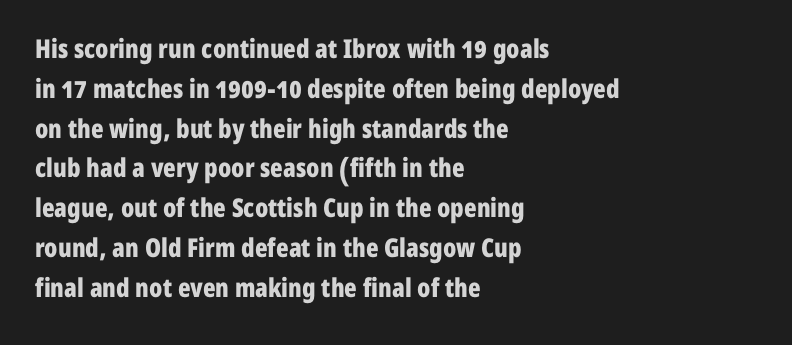
The image shows 26 px bold type, upright; set left-aligned, normal line spacing (1.53x), normal letter spacing, not underlined.
